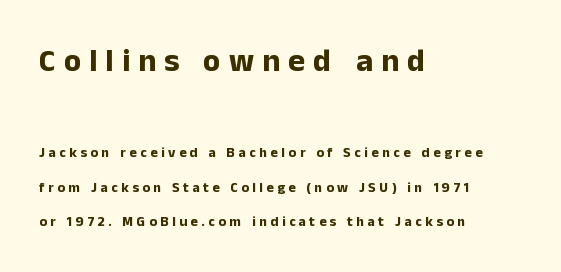
The image shows 32 px bold sans-serif type, upright; set left-aligned, loose line spacing (2.46x), unusually wide letter spacing (+0.25 em), not underlined; the first (top) block is 2.29x larger; low stroke contrast and a medium x-height.
